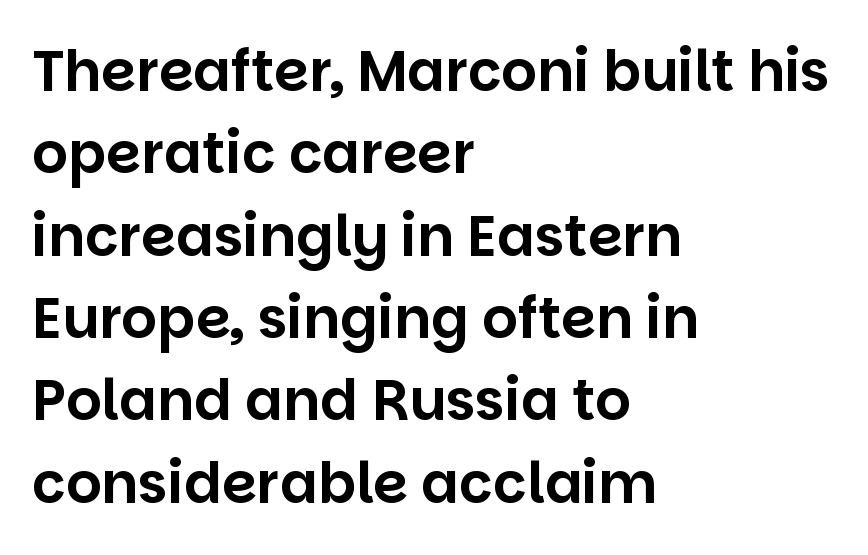
Looks like regular typesetting: each glyph gets only the width it needs. One glance says typical: line gaps are just what's usual. The letters sit at their default tracking, neither squeezed nor spread. The text was rendered using a sans face with plain stroke endings. Underline: absent. The paragraph has a hard left edge and a soft right edge.
